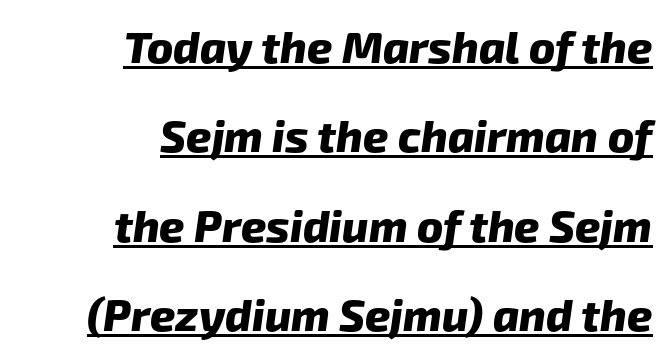
The image shows 44 px heavy sans-serif type; set right-aligned, loose line spacing (2.03x), normal letter spacing, underlined; low stroke contrast and a medium x-height.
